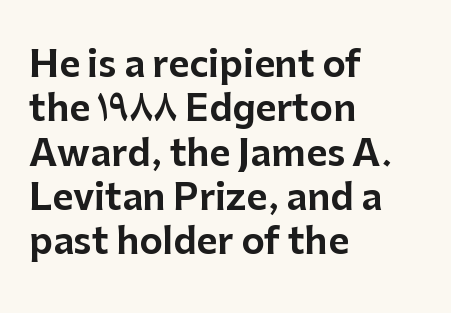
Q: Is the text italic (slanted)? A: No, it is upright.
Q: Is the typeface a serif or a sans-serif typeface? A: Sans-serif.
Q: Is the text underlined? A: No.
Q: How is the paragraph aligned? A: Left-aligned.
Q: Is the spacing between letters normal or unusually wide? A: Normal.
Q: Width (condensed, normal, or wide)? A: Normal.
Q: Stroke contrast? A: Low.
Q: x-height? A: Medium.
Q: Monospaced? A: No.
